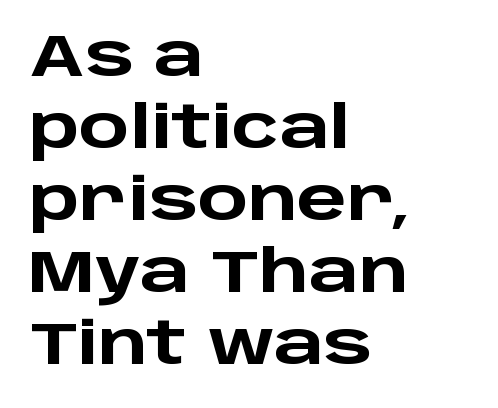
{"serif": "no", "italic": "no", "bold": "yes", "weight": "heavy", "width": "wide", "stroke_contrast": "low", "x_height": "large", "monospaced": "no", "underline": "no", "align": "left", "line_spacing_ratio": 1.22, "letter_spacing": "normal", "letter_spacing_em": 0.0, "glyph_px": 59}
